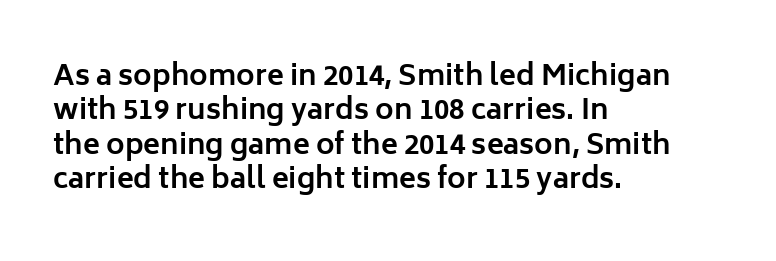
Q: Is the text bold? A: Yes.
Q: Is the text italic (slanted)? A: No, it is upright.
Q: Is the typeface a serif or a sans-serif typeface? A: Sans-serif.
Q: Is the text underlined? A: No.
Q: How is the paragraph aligned? A: Left-aligned.
Q: Is the spacing between letters normal or unusually wide? A: Normal.
Q: Width (condensed, normal, or wide)? A: Normal.
Q: Stroke contrast? A: Low.
Q: x-height? A: Medium.
Q: Monospaced? A: No.
